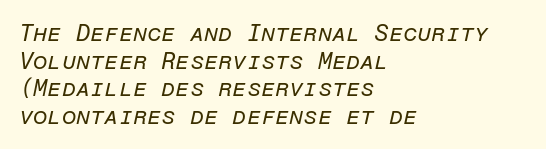
The image shows 23 px text type, italic (leaning right); set left-aligned, line spacing 1.2x, normal letter spacing, not underlined.
